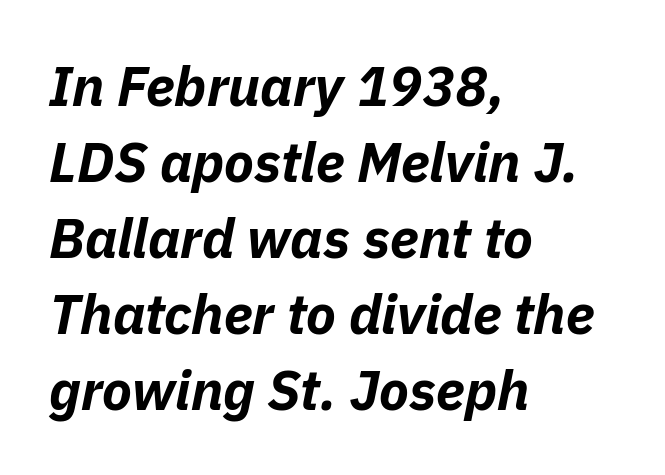
The passage shown is typed in a proportional face where columns would drift. Italic? Definitely — the glyphs are oblique. Left-aligned paragraph, ragged on the right. Leading: standard.
